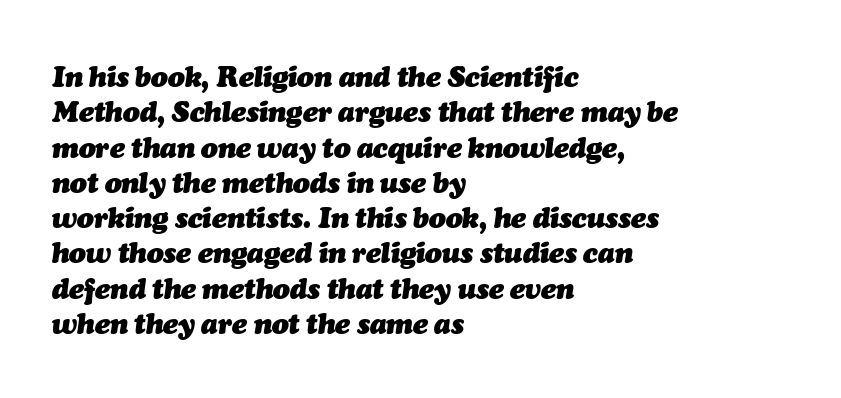
{"italic": "yes", "lean": "right", "slant_degrees": 7, "bold": "yes", "weight": "heavy", "width": "normal", "stroke_contrast": "medium", "x_height": "medium", "monospaced": "no", "underline": "no", "align": "left", "line_spacing": "normal", "line_spacing_ratio": 1.26, "letter_spacing": "normal", "letter_spacing_em": 0.0, "glyph_px": 28}
